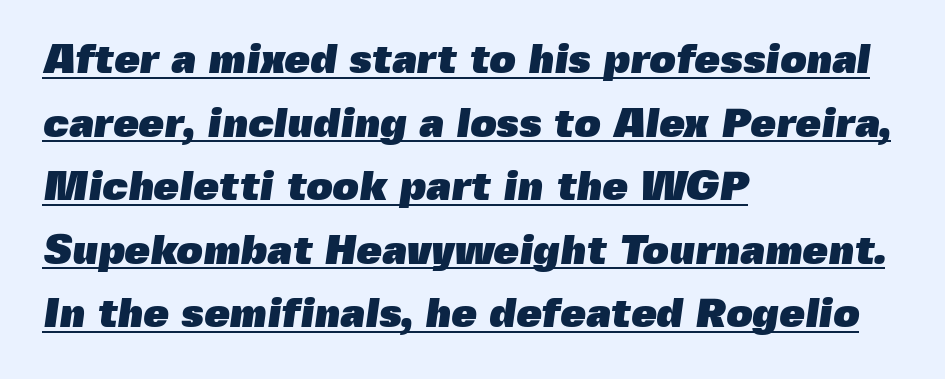
Short and long lines alike share a common starting point at left. These characters rest on top of a visible drawn line. Unlike a traditional serif, this face leaves its strokes unadorned. The rendering uses a moderate line-height, typical for paragraphs. Spacing verdict: proportional, widths tailored to each character. Students, note that the glyphs here touch the page at normal intervals.
